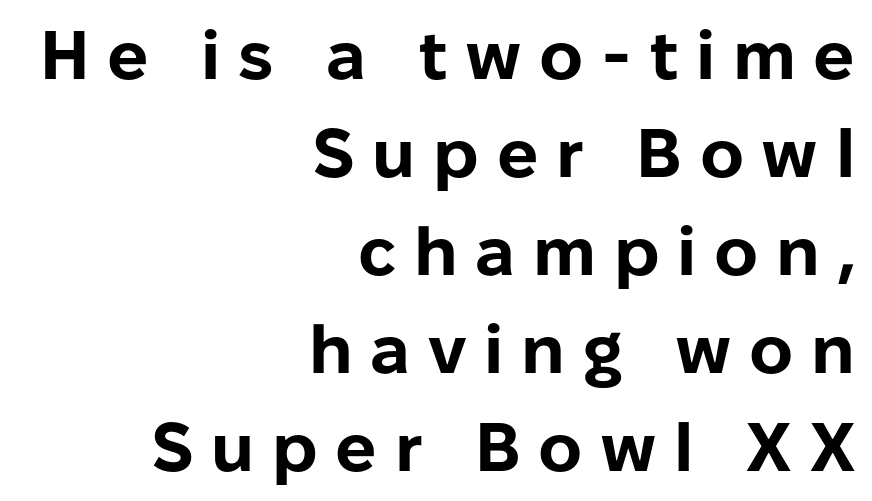
{"serif": "no", "italic": "no", "bold": "yes", "weight": "bold", "width": "normal", "stroke_contrast": "low", "x_height": "medium", "monospaced": "no", "underline": "no", "align": "right", "line_spacing": "normal", "line_spacing_ratio": 1.44, "letter_spacing": "wide", "letter_spacing_em": 0.26, "glyph_px": 68}
